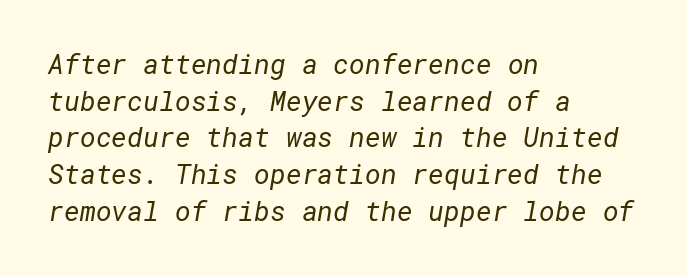
In terms of letterspacing, this is plain default setting. Check the space under the baseline: it is left empty. The typesetting does not lean heavy: it is not bold. In terms of leading, this rendering sits right in the middle.
